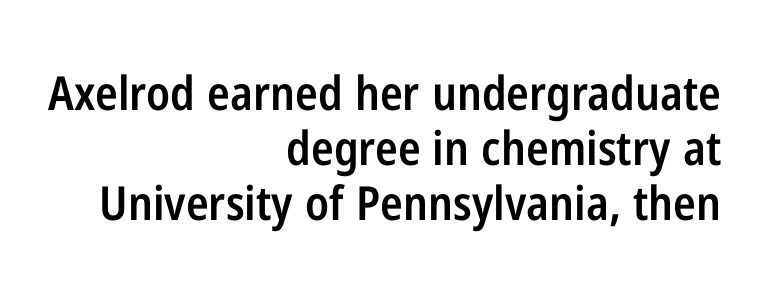
Compared with an ordinary text face, these strokes are moderately heavier — a semibold. Words float on clear page, feet unadorned. Where is the straight margin? On the right. Spacing between characters is what you'd get straight out of the box. What kind of face is this? One without serifs — a sans.
